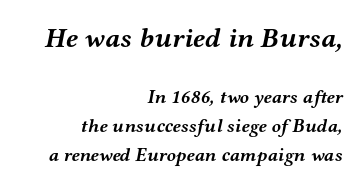
The image shows 28 px semibold, wide serif type, italic (leaning right); set right-aligned, normal line spacing (1.52x), normal letter spacing, not underlined; the first (top) block is 1.47x larger; medium stroke contrast and a medium x-height.
